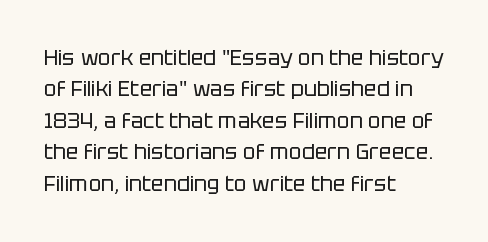
Each row of text sits above clean, open space. Italic? Not at all — the glyphs are vertical. Typeset ragged right — the left edge is the straight one. Each word holds together tightly as a unit, with standard inter-letter gaps. Interline gaps are of average width in this sample.
